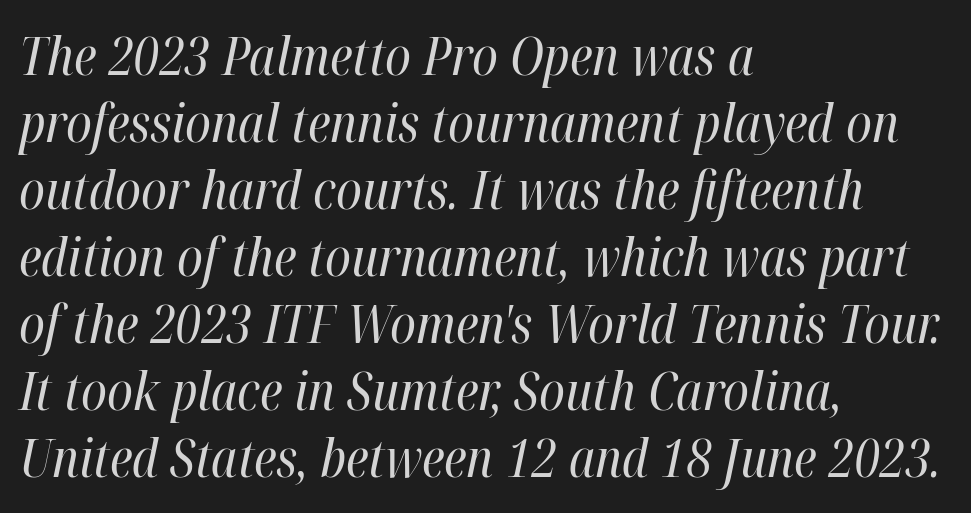
The image shows 52 px regular-weight, condensed type, italic (leaning right); set left-aligned, normal line spacing (1.29x), normal letter spacing, not underlined; high stroke contrast and a medium x-height.
